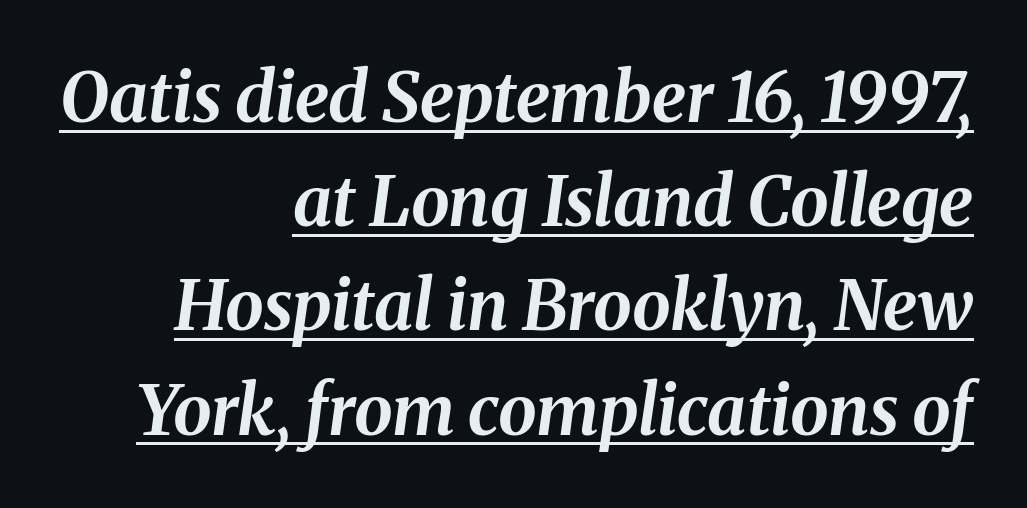
Q: Is the text bold? A: Yes.
Q: Is the text italic (slanted)? A: Yes, it leans right by about 8 degrees.
Q: Is the text underlined? A: Yes.
Q: How is the paragraph aligned? A: Right-aligned.
Q: Is the spacing between letters normal or unusually wide? A: Normal.
Q: Is the spacing between lines tight, normal or loose? A: Normal.
Q: Width (condensed, normal, or wide)? A: Normal.
Q: Stroke contrast? A: Medium.
Q: x-height? A: Medium.
Q: Monospaced? A: No.
